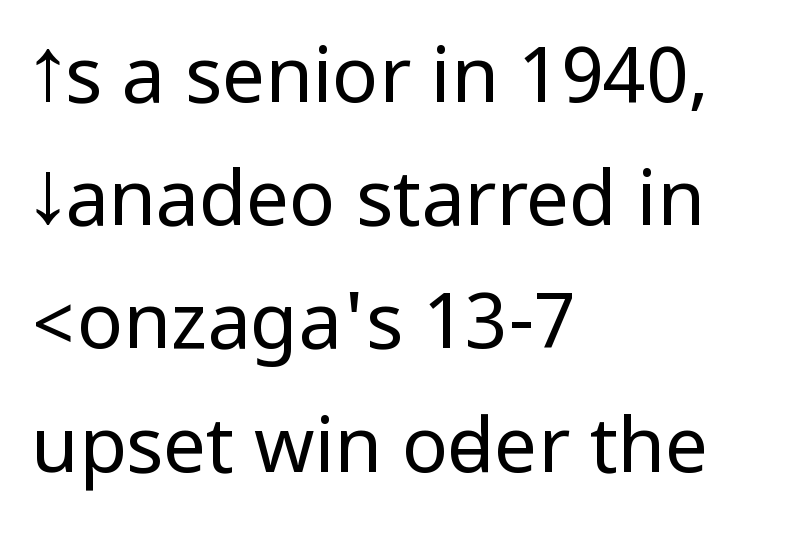
The horizontal fit of the characters is conventional and even. Regular leading. Ascenders rise straight up at ninety degrees. Teacher's note: observe the even left margin — that is flush-left alignment.
